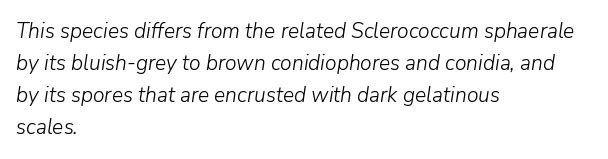
{"italic": "yes", "lean": "right", "slant_degrees": 9, "bold": "no", "underline": "no", "align": "left", "line_spacing": "normal", "line_spacing_ratio": 1.53, "letter_spacing": "normal", "letter_spacing_em": 0.0, "glyph_px": 21}
